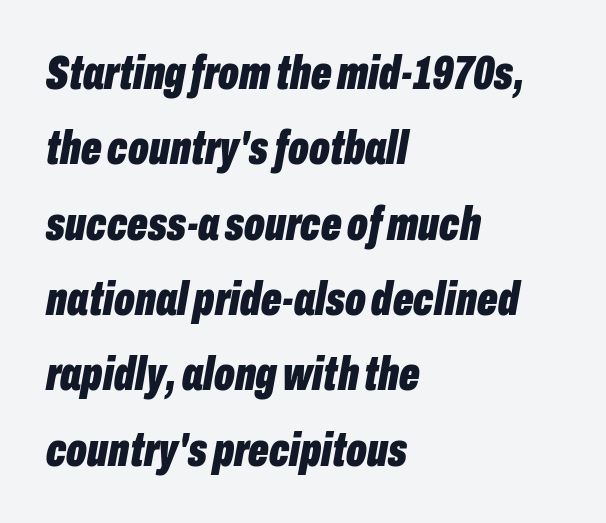
The image shows 48 px bold, condensed type, italic (leaning right); set left-aligned, normal line spacing (1.57x), normal letter spacing, not underlined; low stroke contrast and a medium x-height.
